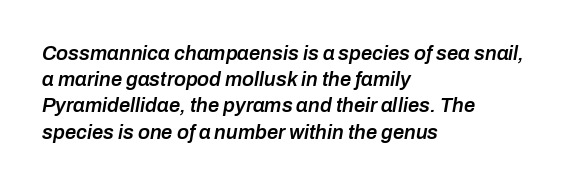
Q: Is the text bold? A: Semi-bold.
Q: Is the text italic (slanted)? A: Yes, it leans right by about 10 degrees.
Q: Is the text underlined? A: No.
Q: How is the paragraph aligned? A: Left-aligned.
Q: Is the spacing between letters normal or unusually wide? A: Normal.
Q: Is the spacing between lines tight, normal or loose? A: Normal.
